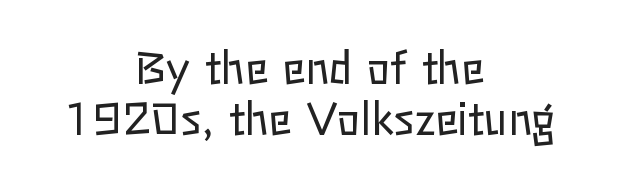
Spacing verdict: proportional, widths tailored to each character. Ascenders rise straight up at ninety degrees. Weight: not bold — regular or lighter. There is no visible air inserted between adjacent glyphs. The lines are quadded center. Just letters on the line, the space beneath them empty.
